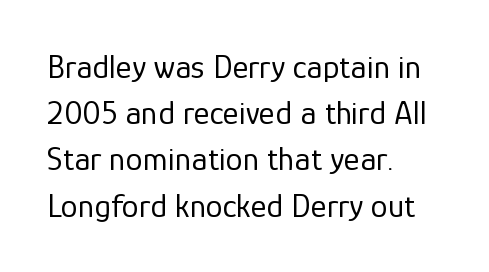
{"serif": "no", "italic": "no", "bold": "no", "weight": "regular", "width": "normal", "stroke_contrast": "low", "x_height": "medium", "monospaced": "no", "underline": "no", "align": "left", "line_spacing": "normal", "line_spacing_ratio": 1.36, "letter_spacing": "normal", "letter_spacing_em": 0.0, "glyph_px": 34}
